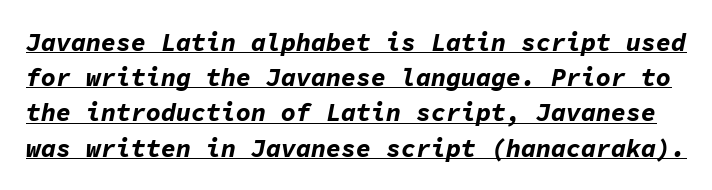
The image shows 25 px bold type, italic (leaning right); set normal line spacing (1.41x), normal letter spacing, underlined.
